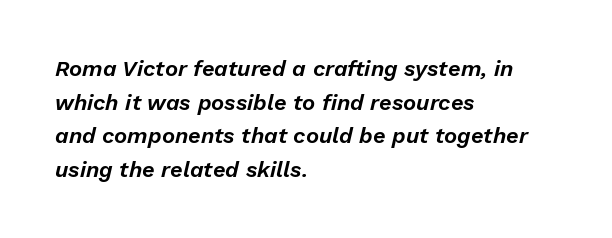
{"italic": "yes", "lean": "right", "slant_degrees": 13, "underline": "no", "align": "left", "line_spacing": "normal", "line_spacing_ratio": 1.53, "letter_spacing": "normal", "letter_spacing_em": 0.0, "glyph_px": 22}
